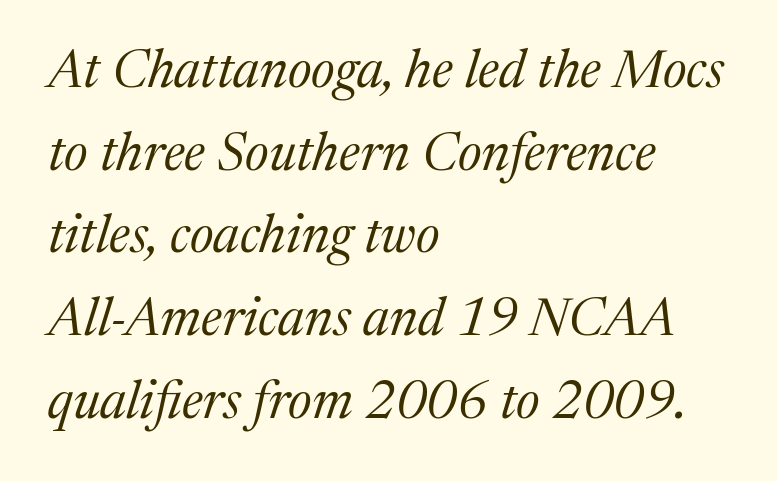
The image shows 53 px regular-weight serif type, italic (leaning right); set left-aligned, normal line spacing (1.56x), normal letter spacing, not underlined; medium stroke contrast and a medium x-height.
